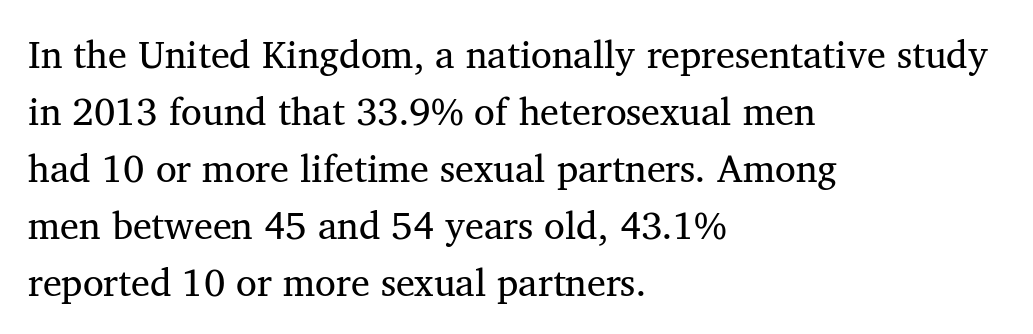
{"serif": "yes", "width": "normal", "stroke_contrast": "medium", "x_height": "medium", "monospaced": "no", "underline": "no", "align": "left", "line_spacing": "normal", "line_spacing_ratio": 1.5, "letter_spacing": "normal", "letter_spacing_em": 0.0, "glyph_px": 38}
